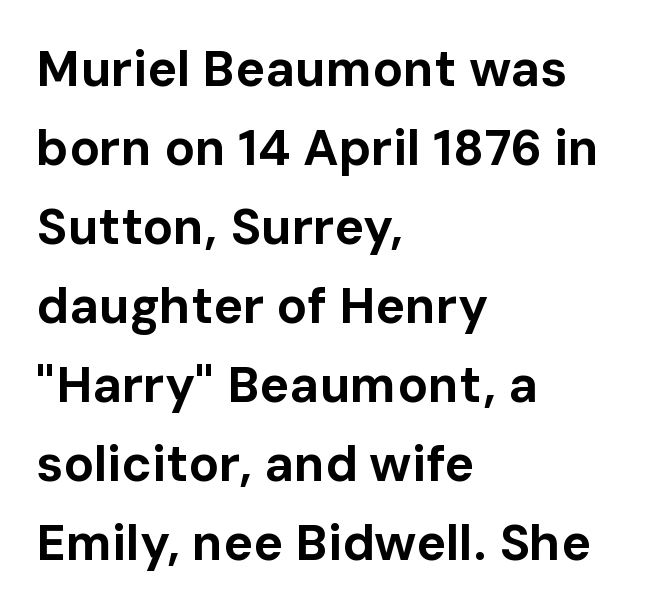
{"serif": "no", "italic": "no", "bold": "yes", "weight": "bold", "width": "normal", "stroke_contrast": "low", "x_height": "medium", "monospaced": "no", "underline": "no", "align": "left", "line_spacing": "normal", "line_spacing_ratio": 1.58, "letter_spacing": "normal", "letter_spacing_em": 0.0, "glyph_px": 50}
